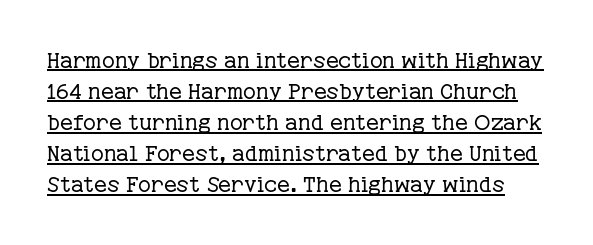
Q: Is the text bold? A: No.
Q: Is the text italic (slanted)? A: No, it is upright.
Q: Is the text underlined? A: Yes.
Q: Is the spacing between letters normal or unusually wide? A: Normal.
Q: Is the spacing between lines tight, normal or loose? A: Normal.
